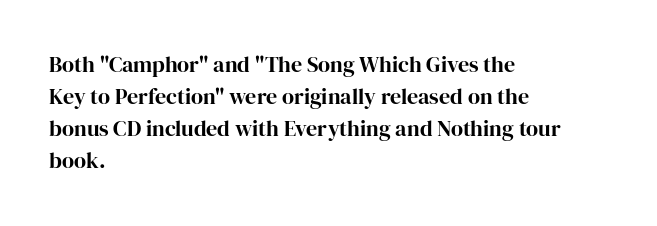
These lines were composed using upright roman letters. If you drew a ruler down the left edge, every line would touch it. In terms of leading, this rendering sits right in the middle. These lines keep a tight, regular rhythm from letter to letter. The glyphs are unaccompanied by any horizontal stroke below them.
